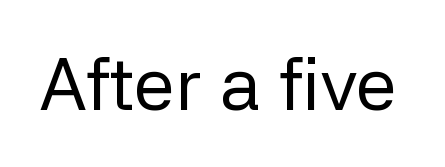
{"serif": "no", "italic": "no", "bold": "no", "weight": "regular", "width": "normal", "stroke_contrast": "low", "x_height": "medium", "monospaced": "no", "underline": "no", "letter_spacing": "normal", "letter_spacing_em": 0.0, "glyph_px": 74}
